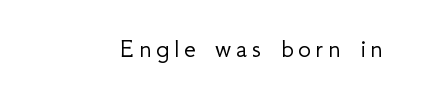
The space directly below the letters is spotless. The letters look calm and open, with moderate or lighter stems. Notice how the stems are strictly vertical — no italics here.
